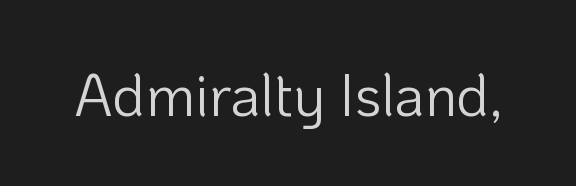
The image shows 59 px light sans-serif type, upright; set normal letter spacing, not underlined; low stroke contrast and a medium x-height.
